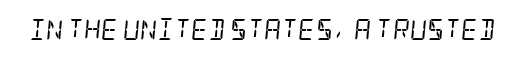
Unmarked baselines from the first word to the last. Slant detected: the letters are inclined. Unbolded letterforms with no extra heft. Between one letter and the next there's only the usual sliver of space.
